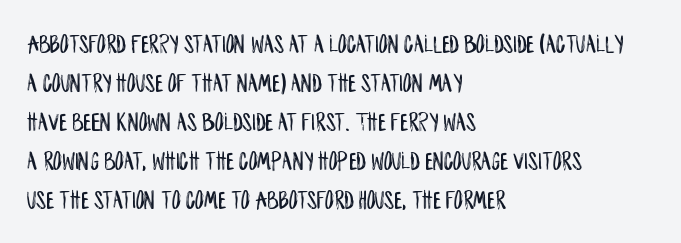
{"italic": "no", "underline": "no", "align": "left", "line_spacing": "normal", "line_spacing_ratio": 1.44, "letter_spacing": "normal", "letter_spacing_em": 0.0, "glyph_px": 27}
